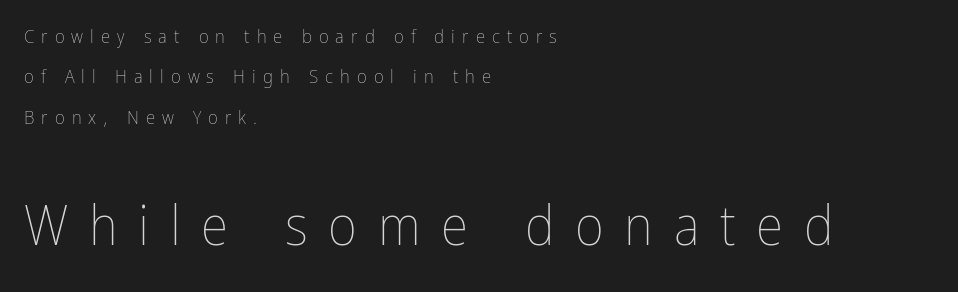
The image shows 56 px thin, condensed type, upright; set left-aligned, loose line spacing (2.13x), unusually wide letter spacing (+0.37 em), not underlined; the second (bottom) block is 2.95x larger; low stroke contrast and a medium x-height.
